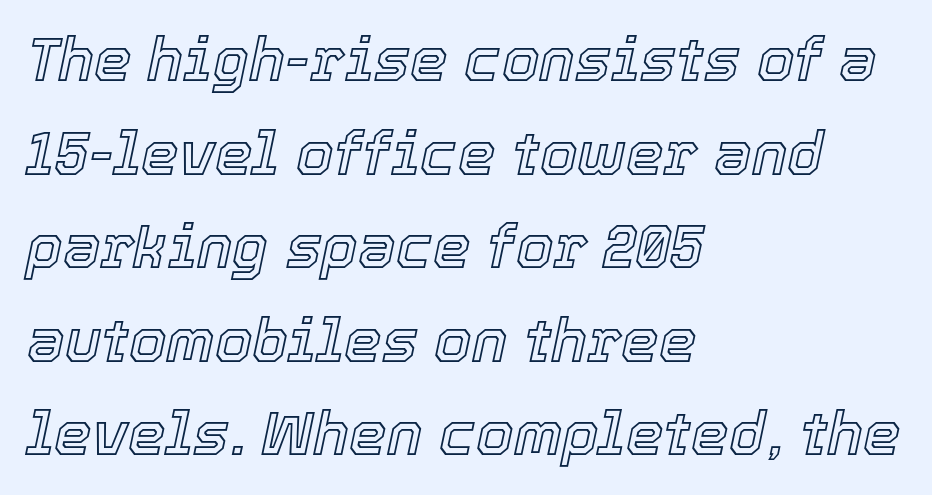
The image shows 60 px text type, italic (leaning right); set left-aligned, normal line spacing (1.56x), normal letter spacing, not underlined; a medium x-height.
